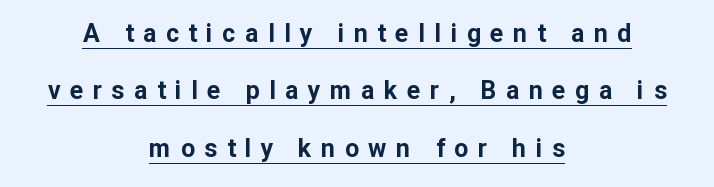
{"italic": "no", "bold": "yes", "underline": "yes", "align": "center", "line_spacing": "loose", "line_spacing_ratio": 2.3, "letter_spacing": "wide", "letter_spacing_em": 0.38, "glyph_px": 25}
